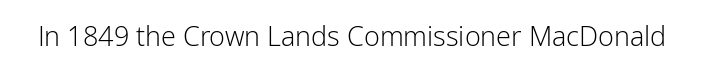
{"italic": "no", "bold": "no", "underline": "no", "letter_spacing": "normal", "letter_spacing_em": 0.0, "glyph_px": 27}
